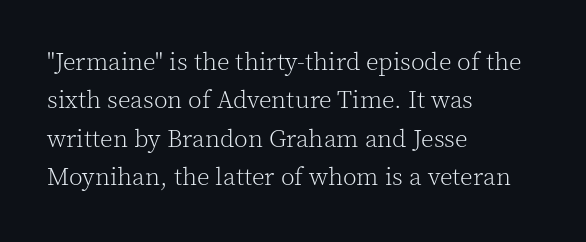
The image shows 25 px text type, upright; set left-aligned, normal line spacing (1.54x), normal letter spacing, not underlined.
